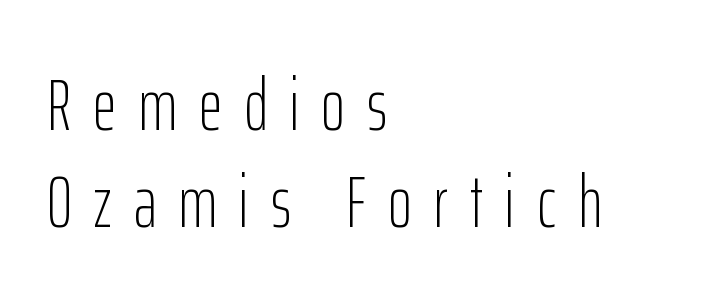
Q: Is the text bold? A: No.
Q: Is the text italic (slanted)? A: No, it is upright.
Q: Is the typeface a serif or a sans-serif typeface? A: Sans-serif.
Q: Is the text underlined? A: No.
Q: How is the paragraph aligned? A: Left-aligned.
Q: Is the spacing between letters normal or unusually wide? A: Unusually wide.
Q: Is the spacing between lines tight, normal or loose? A: Normal.
Q: Width (condensed, normal, or wide)? A: Condensed.
Q: Stroke contrast? A: Low.
Q: x-height? A: Medium.
Q: Monospaced? A: No.
